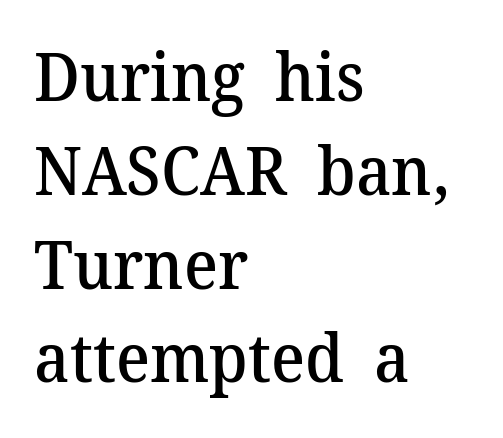
Q: Is the text bold? A: Semi-bold.
Q: Is the text italic (slanted)? A: No, it is upright.
Q: Is the typeface a serif or a sans-serif typeface? A: Serif.
Q: Is the text underlined? A: No.
Q: How is the paragraph aligned? A: Left-aligned.
Q: Is the spacing between letters normal or unusually wide? A: Normal.
Q: Is the spacing between lines tight, normal or loose? A: Normal.
Q: Width (condensed, normal, or wide)? A: Normal.
Q: Stroke contrast? A: Medium.
Q: x-height? A: Medium.
Q: Monospaced? A: No.
